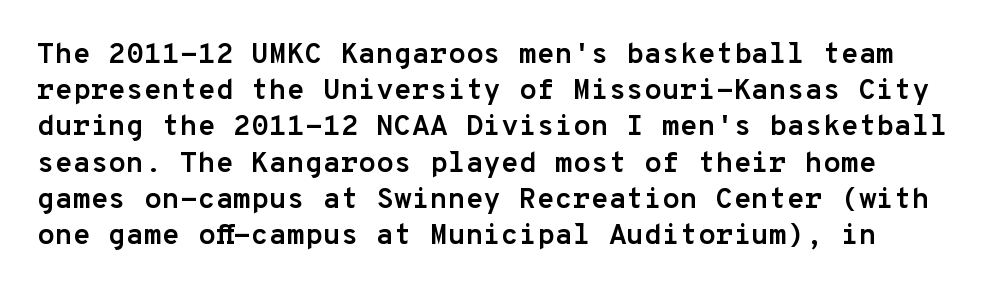
{"serif": "no", "italic": "no", "bold": "yes", "weight": "semibold", "width": "normal", "stroke_contrast": "low", "x_height": "medium", "monospaced": "yes", "underline": "no", "line_spacing": "normal", "line_spacing_ratio": 1.25, "letter_spacing": "normal", "letter_spacing_em": 0.0, "glyph_px": 29}
